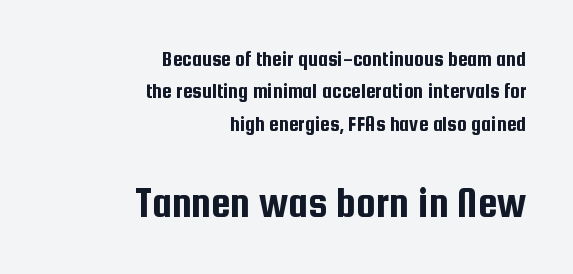
{"serif": "no", "italic": "no", "width": "condensed", "stroke_contrast": "low", "x_height": "medium", "monospaced": "no", "underline": "no", "align": "right", "line_spacing": "normal", "line_spacing_ratio": 1.47, "letter_spacing": "normal", "letter_spacing_em": 0.0, "larger_block": "second", "size_ratio": 2.0, "glyph_px": 44}
